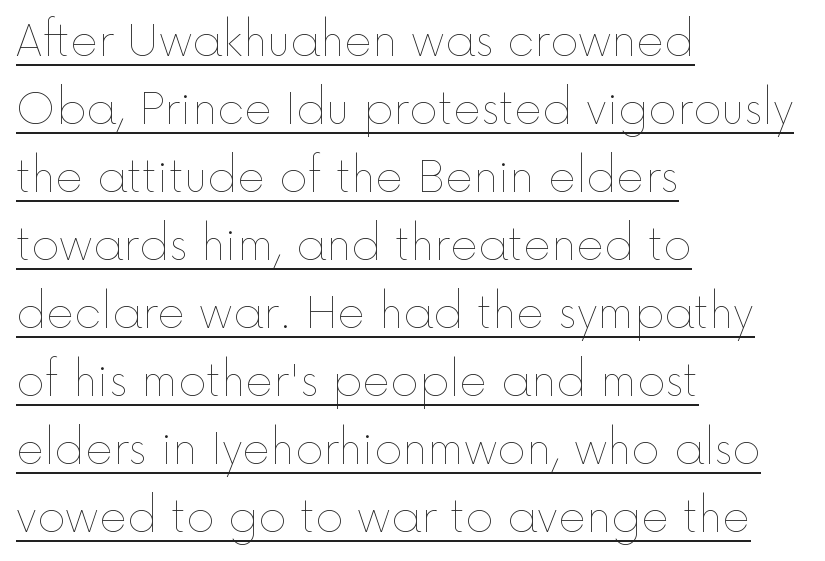
Q: Is the text bold? A: No.
Q: Is the text italic (slanted)? A: No, it is upright.
Q: Is the text underlined? A: Yes.
Q: How is the paragraph aligned? A: Left-aligned.
Q: Is the spacing between letters normal or unusually wide? A: Normal.
Q: Is the spacing between lines tight, normal or loose? A: Normal.
Q: Width (condensed, normal, or wide)? A: Normal.
Q: x-height? A: Medium.
Q: Monospaced? A: No.
